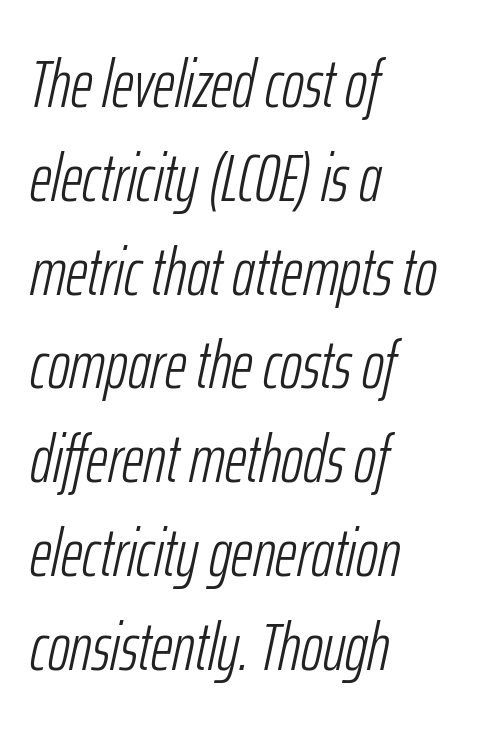
The image shows 67 px light, condensed type, italic (leaning right); set left-aligned, normal line spacing (1.4x), normal letter spacing, not underlined; low stroke contrast and a medium x-height.
